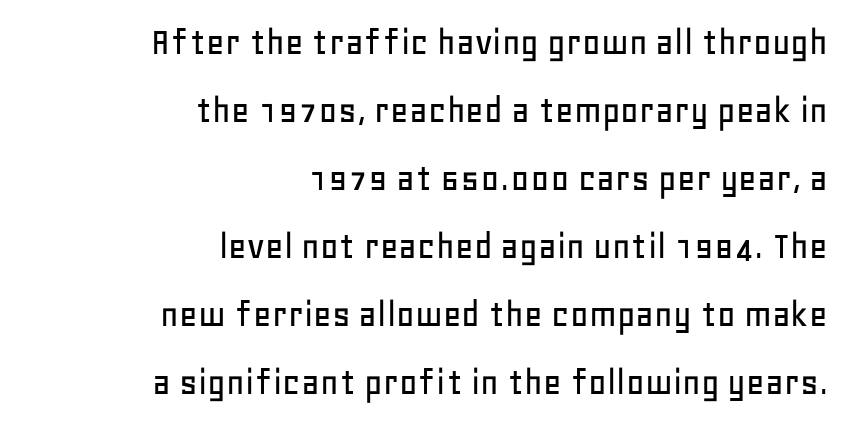
Q: Is the text italic (slanted)? A: No, it is upright.
Q: Is the typeface a serif or a sans-serif typeface? A: Sans-serif.
Q: Is the text underlined? A: No.
Q: How is the paragraph aligned? A: Right-aligned.
Q: Is the spacing between letters normal or unusually wide? A: Normal.
Q: Is the spacing between lines tight, normal or loose? A: Normal.
Q: Width (condensed, normal, or wide)? A: Normal.
Q: Stroke contrast? A: Low.
Q: x-height? A: Large.
Q: Monospaced? A: No.
